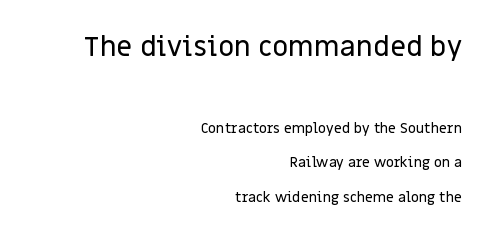
{"serif": "no", "italic": "no", "width": "normal", "stroke_contrast": "low", "x_height": "large", "monospaced": "no", "underline": "no", "align": "right", "line_spacing": "loose", "line_spacing_ratio": 2.45, "letter_spacing": "normal", "letter_spacing_em": 0.0, "larger_block": "first", "size_ratio": 2.0, "glyph_px": 28}
